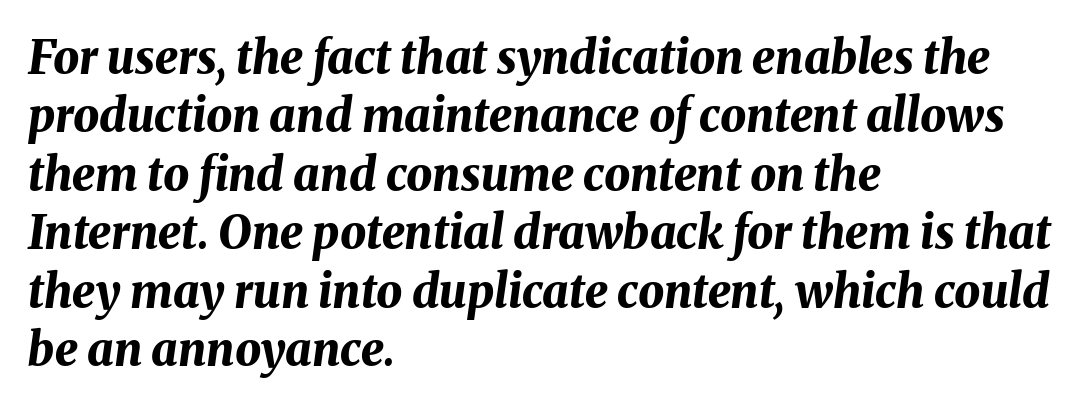
Q: Is the text bold? A: Yes.
Q: Is the text italic (slanted)? A: Yes, it leans right by about 8 degrees.
Q: Is the text underlined? A: No.
Q: How is the paragraph aligned? A: Left-aligned.
Q: Is the spacing between letters normal or unusually wide? A: Normal.
Q: Is the spacing between lines tight, normal or loose? A: Normal.
Q: Width (condensed, normal, or wide)? A: Normal.
Q: Stroke contrast? A: Medium.
Q: x-height? A: Medium.
Q: Monospaced? A: No.
